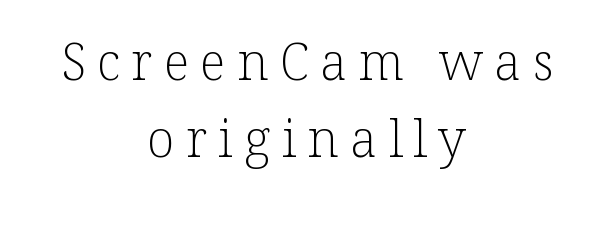
{"serif": "yes", "italic": "no", "bold": "no", "weight": "light", "width": "normal", "stroke_contrast": "low", "x_height": "medium", "monospaced": "no", "underline": "no", "align": "center", "line_spacing": "normal", "line_spacing_ratio": 1.51, "letter_spacing": "wide", "letter_spacing_em": 0.22, "glyph_px": 51}
